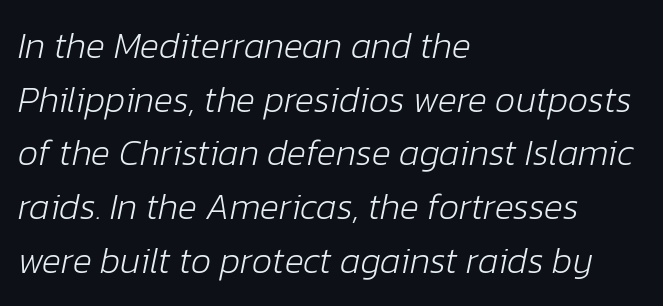
Q: Is the text bold? A: No.
Q: Is the text italic (slanted)? A: Yes, it leans right by about 12 degrees.
Q: Is the text underlined? A: No.
Q: How is the paragraph aligned? A: Left-aligned.
Q: Is the spacing between letters normal or unusually wide? A: Normal.
Q: Is the spacing between lines tight, normal or loose? A: Normal.
Q: Width (condensed, normal, or wide)? A: Normal.
Q: Stroke contrast? A: Low.
Q: x-height? A: Medium.
Q: Monospaced? A: No.
